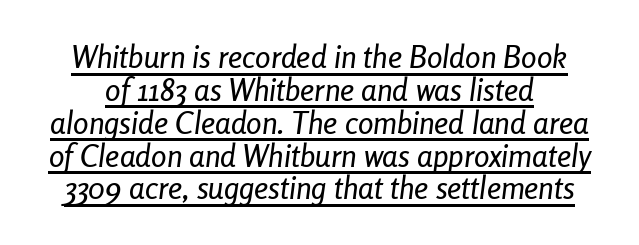
{"italic": "yes", "lean": "right", "slant_degrees": 8, "width": "condensed", "stroke_contrast": "low", "x_height": "medium", "monospaced": "no", "underline": "yes", "line_spacing": "tight", "line_spacing_ratio": 1.06, "letter_spacing": "normal", "letter_spacing_em": 0.0, "glyph_px": 31}
